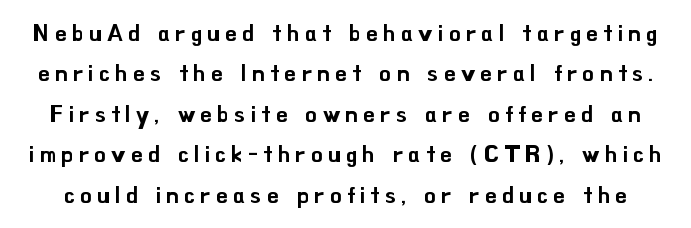
The tracking reads as deliberately expanded to a designer's eye. Unmarked baselines from the first word to the last. Characters remain perfectly vertical along every line.
